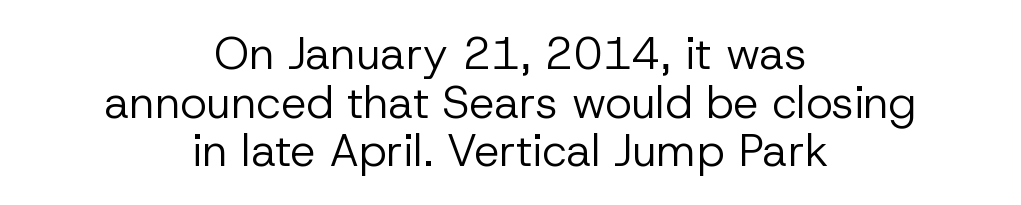
The image shows 45 px regular-weight sans-serif type, upright; set centered, tight line spacing (1.08x), normal letter spacing, not underlined; low stroke contrast and a medium x-height.
